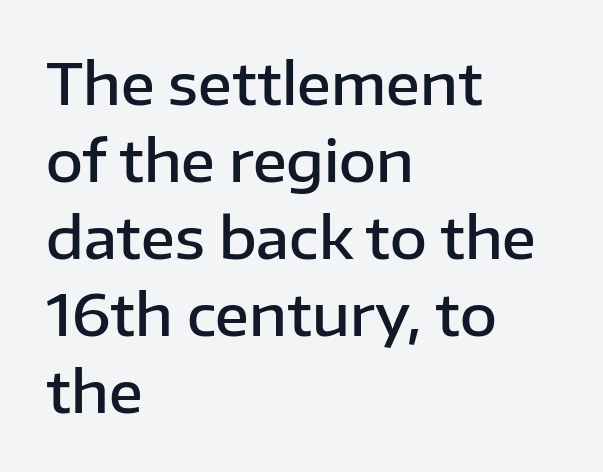
{"serif": "no", "italic": "no", "bold": "semi", "weight": "semibold", "width": "normal", "stroke_contrast": "low", "x_height": "medium", "monospaced": "no", "underline": "no", "align": "left", "line_spacing": "normal", "line_spacing_ratio": 1.35, "letter_spacing": "normal", "letter_spacing_em": 0.0, "glyph_px": 57}
